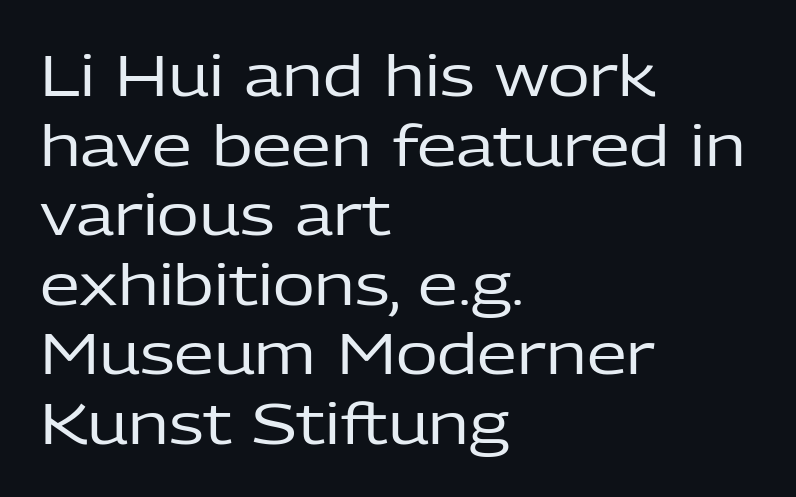
The image shows 57 px regular-weight sans-serif type, upright; set left-aligned, line spacing 1.22x, normal letter spacing, not underlined; low stroke contrast and a medium x-height.
